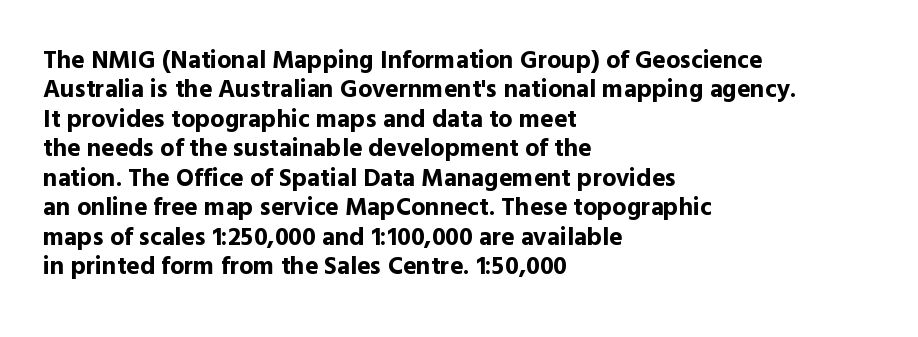
The image shows 25 px bold type, upright; set left-aligned, line spacing 1.18x, normal letter spacing, not underlined.
